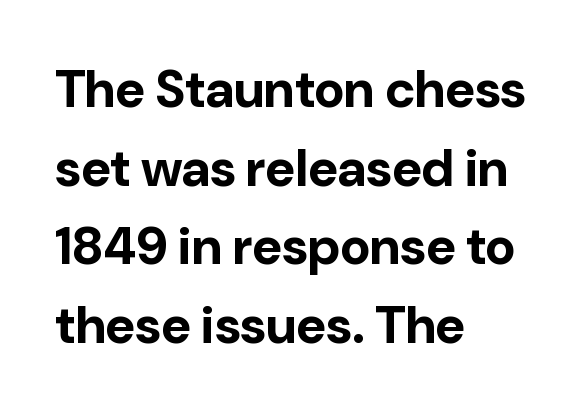
Q: Is the text bold? A: Yes.
Q: Is the text italic (slanted)? A: No, it is upright.
Q: Is the typeface a serif or a sans-serif typeface? A: Sans-serif.
Q: Is the text underlined? A: No.
Q: How is the paragraph aligned? A: Left-aligned.
Q: Is the spacing between letters normal or unusually wide? A: Normal.
Q: Is the spacing between lines tight, normal or loose? A: Normal.
Q: Width (condensed, normal, or wide)? A: Normal.
Q: Stroke contrast? A: Low.
Q: x-height? A: Medium.
Q: Monospaced? A: No.
